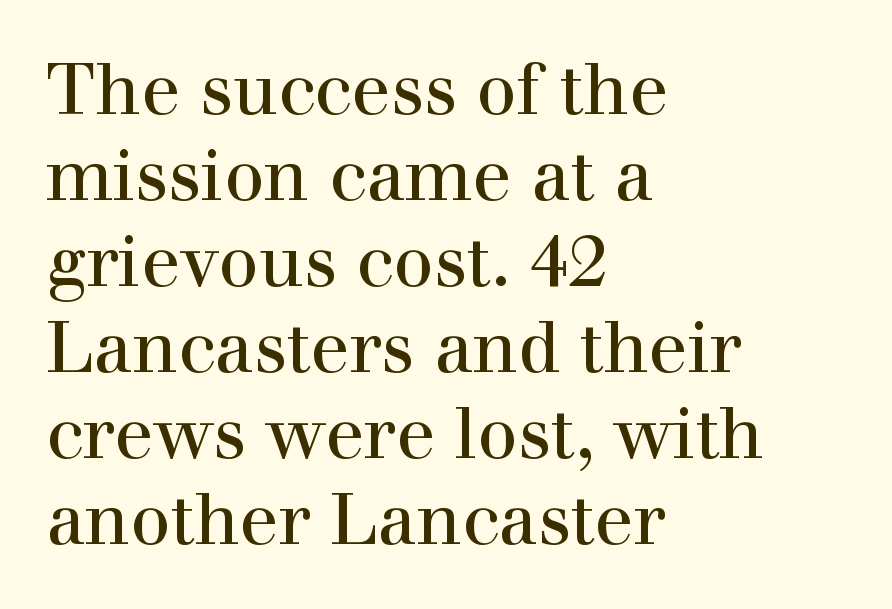
The image shows 71 px serif type, upright; set left-aligned, line spacing 1.21x, normal letter spacing, not underlined; a medium x-height.
